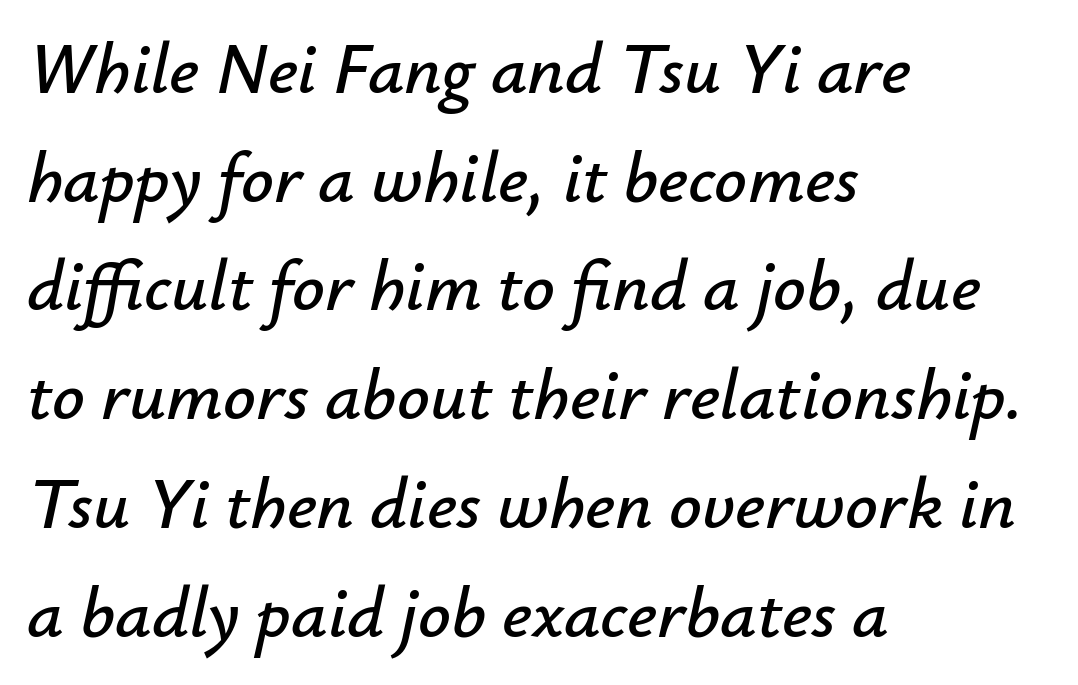
{"italic": "yes", "lean": "right", "slant_degrees": 12, "width": "normal", "stroke_contrast": "low", "x_height": "small", "monospaced": "no", "underline": "no", "align": "left", "line_spacing": "normal", "line_spacing_ratio": 1.51, "letter_spacing": "normal", "letter_spacing_em": 0.0, "glyph_px": 72}
